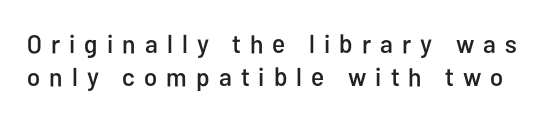
The image shows 26 px text type, upright; set normal line spacing (1.27x), unusually wide letter spacing (+0.35 em), not underlined.
